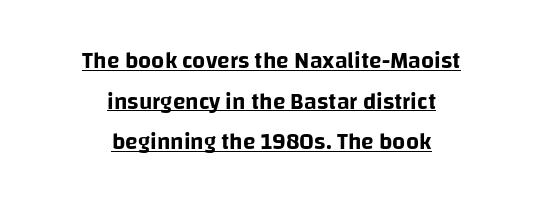
The image shows 23 px text type, upright; set centered, line spacing 1.77x, normal letter spacing, underlined.
